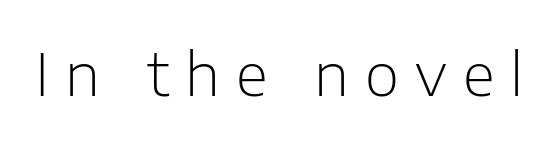
The passage shown is not bold in any degree. The specimen omits any rule beneath the text block's lines. The specimen reads as upright at a glance. Font category for this specimen: sans-serif. The face used here is rendered with a markedly widened letterfit. The face used here is proportionally spaced, like ordinary book or web type.
